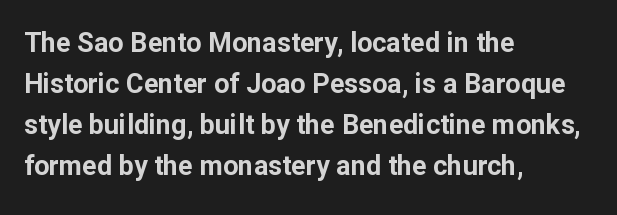
{"italic": "no", "bold": "yes", "underline": "no", "align": "left", "line_spacing": "normal", "line_spacing_ratio": 1.52, "letter_spacing": "normal", "letter_spacing_em": 0.0, "glyph_px": 27}
